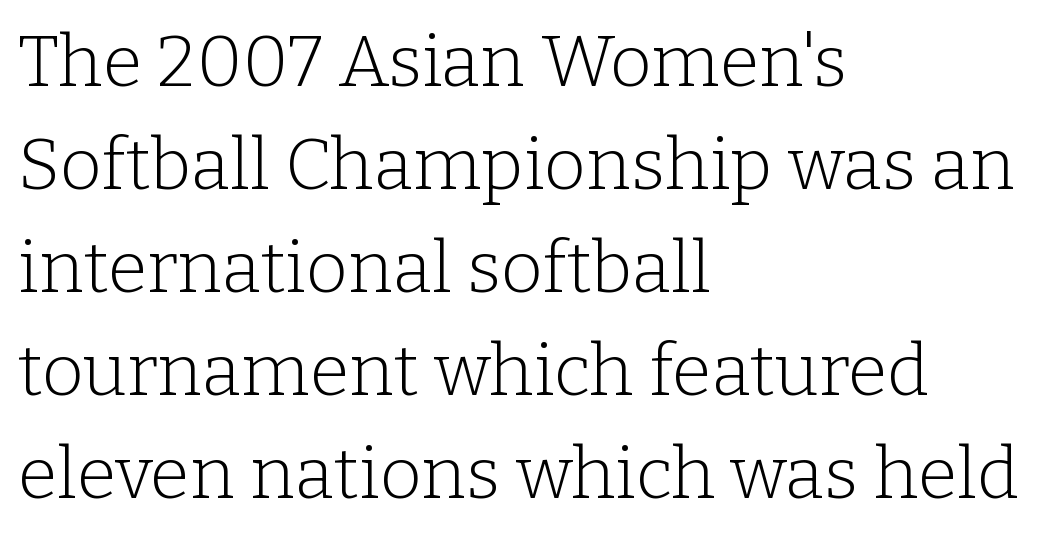
Q: Is the text bold? A: No.
Q: Is the text italic (slanted)? A: No, it is upright.
Q: Is the typeface a serif or a sans-serif typeface? A: Serif.
Q: Is the text underlined? A: No.
Q: How is the paragraph aligned? A: Left-aligned.
Q: Is the spacing between letters normal or unusually wide? A: Normal.
Q: Is the spacing between lines tight, normal or loose? A: Normal.
Q: Width (condensed, normal, or wide)? A: Normal.
Q: Stroke contrast? A: Low.
Q: x-height? A: Medium.
Q: Monospaced? A: No.
